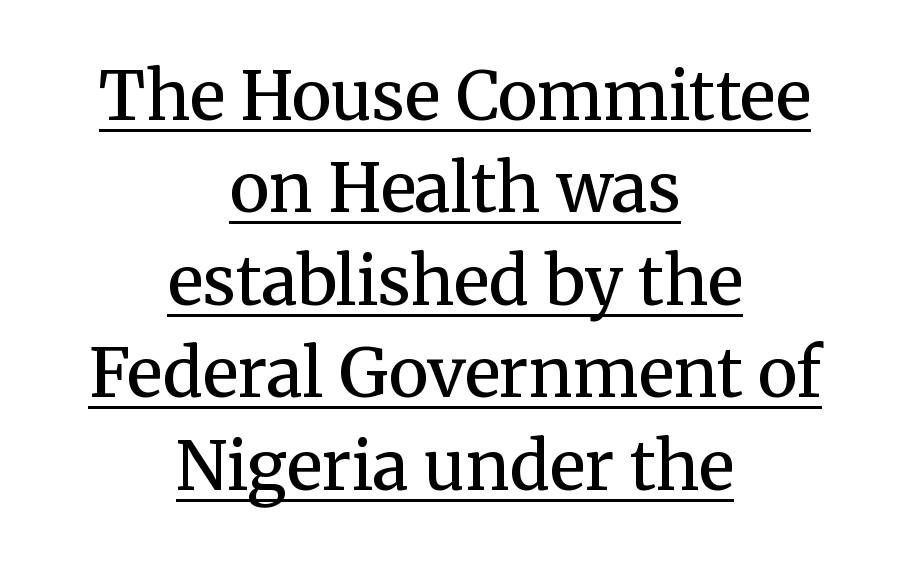
{"serif": "yes", "italic": "no", "bold": "semi", "weight": "semibold", "width": "normal", "stroke_contrast": "medium", "x_height": "medium", "monospaced": "no", "underline": "yes", "align": "center", "line_spacing": "normal", "line_spacing_ratio": 1.38, "letter_spacing": "normal", "letter_spacing_em": 0.0, "glyph_px": 67}
